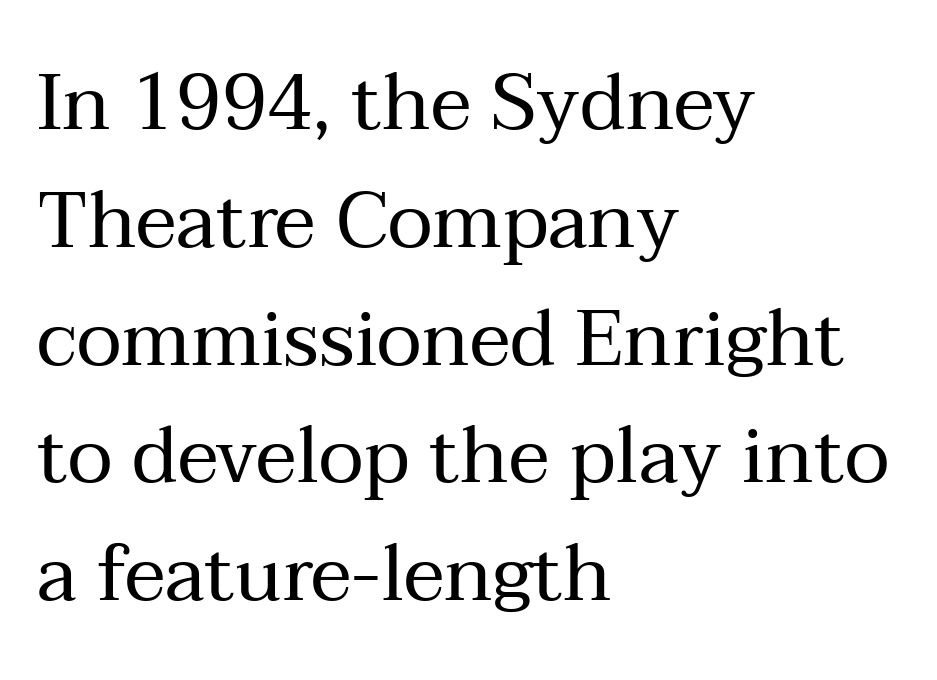
The strokes are not fattened; the text isn't bold. Is this a fixed-width face? No — the glyphs have proportional, varying widths. The space directly below the letters is spotless. Notice how the passage keeps a crisp vertical edge on the left only.
